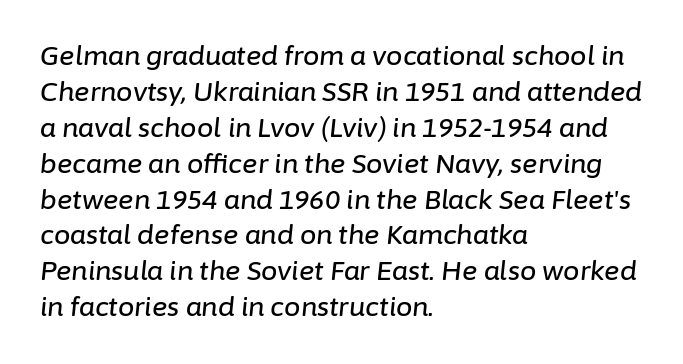
The image shows 26 px text type, italic (leaning right); set left-aligned, normal line spacing (1.38x), normal letter spacing, not underlined.
